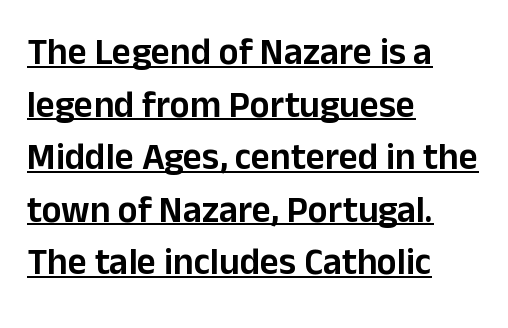
The image shows 37 px sans-serif type, upright; set left-aligned, normal line spacing (1.42x), normal letter spacing, underlined; low stroke contrast and a medium x-height.
